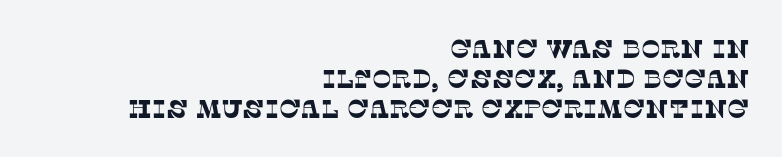
Quick note: underline off. Each line ends at the same right margin while the left side varies. Tracking here is standard; glyphs follow each other at the usual distance.
